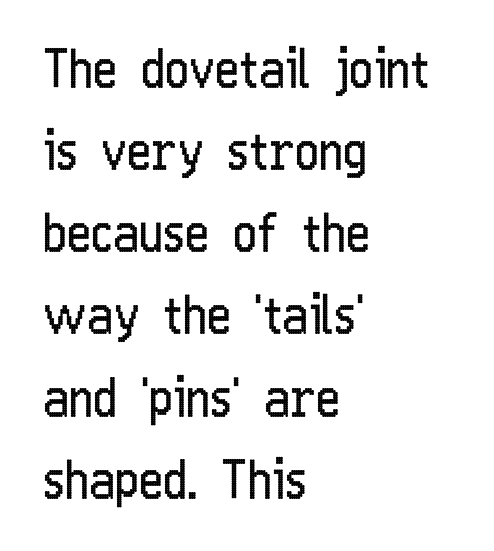
{"serif": "no", "italic": "no", "bold": "no", "weight": "regular", "width": "condensed", "stroke_contrast": "low", "x_height": "medium", "monospaced": "no", "underline": "no", "align": "left", "line_spacing": "normal", "line_spacing_ratio": 1.58, "letter_spacing": "normal", "letter_spacing_em": 0.0, "glyph_px": 52}
